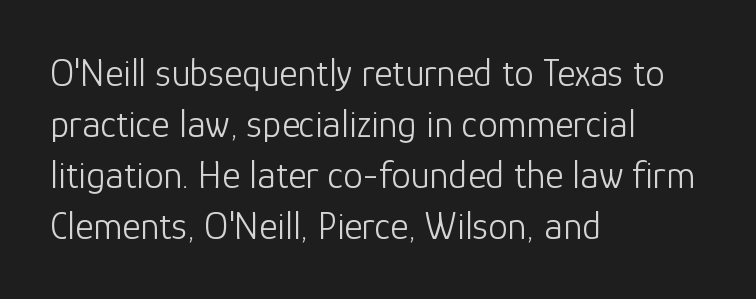
These glyphs show unthickened strokes, regular width or finer. The typesetter chose a ragged-right arrangement here. Here the designer chose a conventional face with non-uniform glyph widths. The space beneath each line is pristine and unruled.
